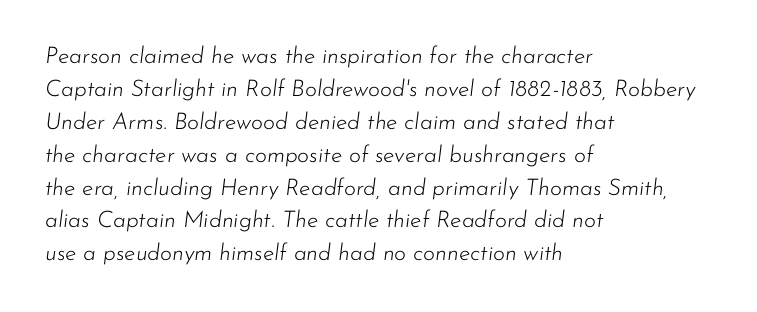
The image shows 23 px text type, italic (leaning right); set left-aligned, normal line spacing (1.43x), normal letter spacing, not underlined.
